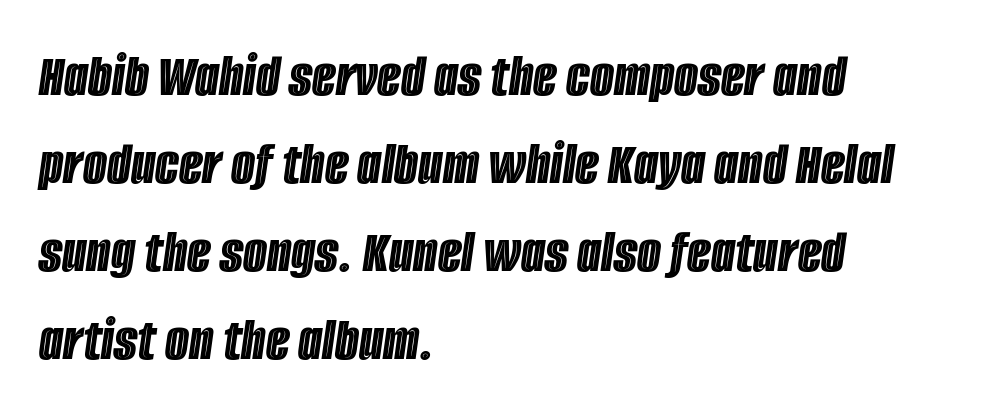
{"italic": "yes", "lean": "right", "slant_degrees": 8, "width": "condensed", "x_height": "large", "monospaced": "no", "underline": "no", "align": "left", "line_spacing": "normal", "line_spacing_ratio": 1.42, "letter_spacing": "normal", "letter_spacing_em": 0.0, "glyph_px": 62}
